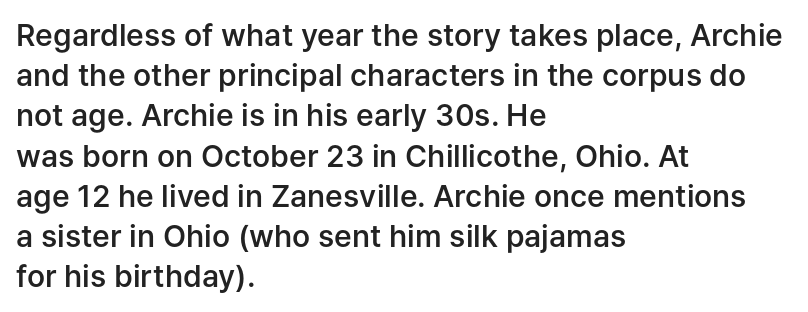
Regarding leading, the lines here are spaced in the standard way. Words float on clear page, feet unadorned. The typography opts for an upright posture over an oblique one. In terms of weight, the rendering is demibold, just under bold. In terms of letterspacing, this is plain default setting.
